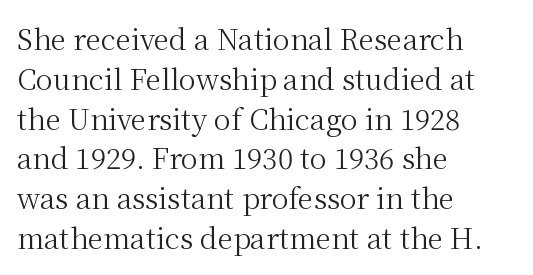
{"serif": "yes", "italic": "no", "bold": "no", "weight": "regular", "width": "normal", "stroke_contrast": "medium", "x_height": "medium", "monospaced": "no", "underline": "no", "align": "left", "line_spacing": "normal", "line_spacing_ratio": 1.42, "letter_spacing": "normal", "letter_spacing_em": 0.0, "glyph_px": 28}
